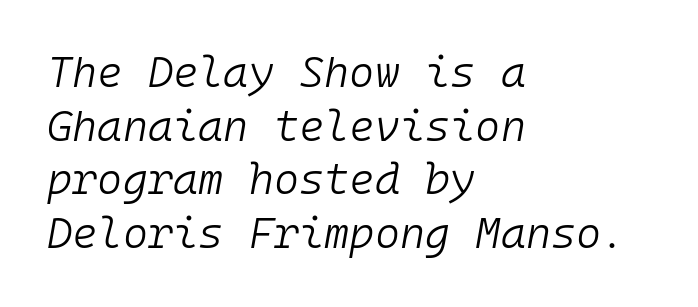
{"italic": "yes", "lean": "right", "slant_degrees": 10, "bold": "no", "weight": "light", "width": "normal", "stroke_contrast": "low", "x_height": "medium", "monospaced": "yes", "underline": "no", "align": "left", "line_spacing": "normal", "line_spacing_ratio": 1.25, "letter_spacing": "normal", "letter_spacing_em": 0.0, "glyph_px": 43}
